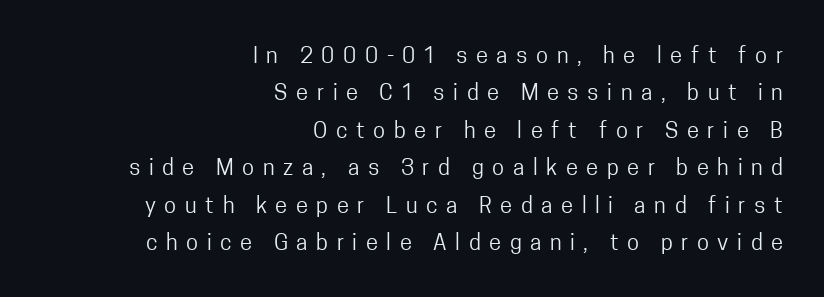
The image shows 22 px text type, upright; set right-aligned, normal line spacing (1.7x), unusually wide letter spacing (+0.39 em), not underlined.
